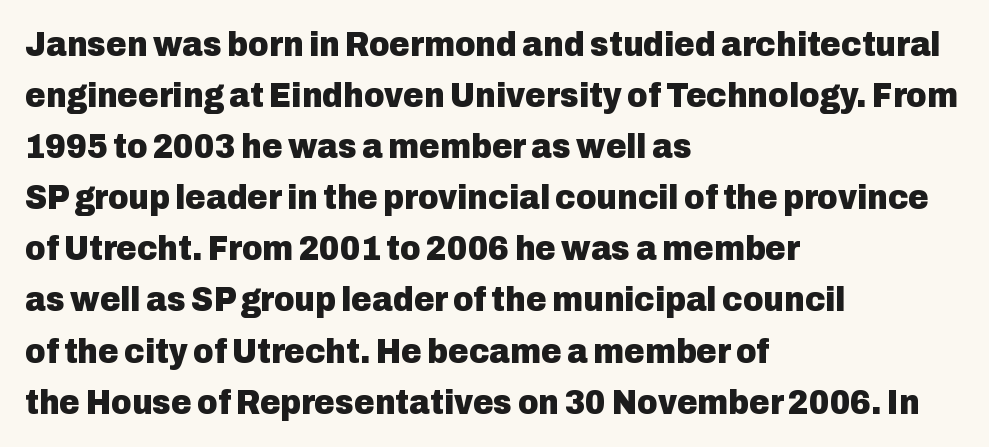
The image shows 35 px heavy sans-serif type, upright; set left-aligned, normal line spacing (1.46x), normal letter spacing, not underlined; low stroke contrast and a medium x-height.
